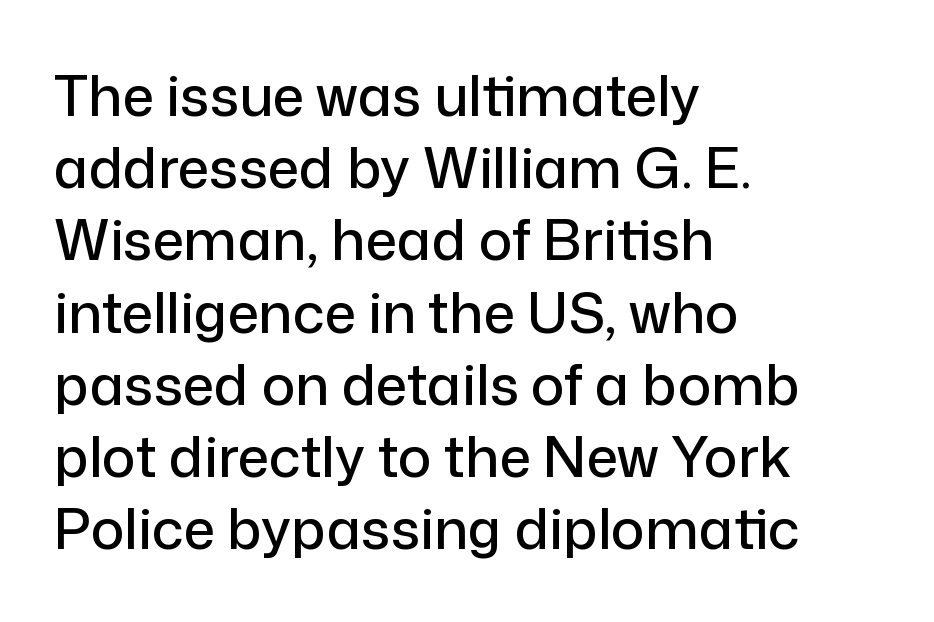
Q: Is the text italic (slanted)? A: No, it is upright.
Q: Is the typeface a serif or a sans-serif typeface? A: Sans-serif.
Q: Is the text underlined? A: No.
Q: How is the paragraph aligned? A: Left-aligned.
Q: Is the spacing between letters normal or unusually wide? A: Normal.
Q: Is the spacing between lines tight, normal or loose? A: Normal.
Q: Width (condensed, normal, or wide)? A: Normal.
Q: Stroke contrast? A: Low.
Q: x-height? A: Medium.
Q: Monospaced? A: No.
